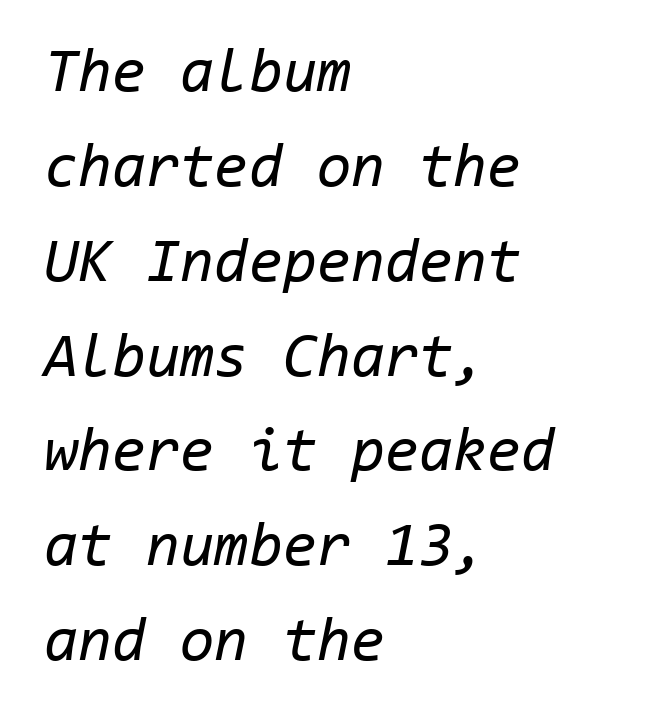
Q: Is the text bold? A: No.
Q: Is the text italic (slanted)? A: Yes, it leans right by about 11 degrees.
Q: Is the text underlined? A: No.
Q: How is the paragraph aligned? A: Left-aligned.
Q: Is the spacing between letters normal or unusually wide? A: Normal.
Q: Is the spacing between lines tight, normal or loose? A: Normal.
Q: Width (condensed, normal, or wide)? A: Normal.
Q: Stroke contrast? A: Low.
Q: x-height? A: Medium.
Q: Monospaced? A: Yes.
